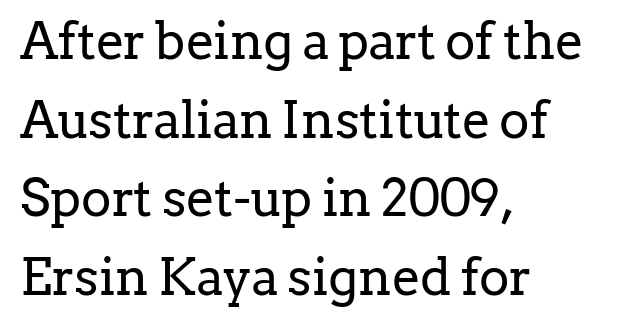
Q: Is the text bold? A: No.
Q: Is the text italic (slanted)? A: No, it is upright.
Q: Is the typeface a serif or a sans-serif typeface? A: Serif.
Q: Is the text underlined? A: No.
Q: How is the paragraph aligned? A: Left-aligned.
Q: Is the spacing between letters normal or unusually wide? A: Normal.
Q: Is the spacing between lines tight, normal or loose? A: Normal.
Q: Width (condensed, normal, or wide)? A: Normal.
Q: Stroke contrast? A: Low.
Q: x-height? A: Medium.
Q: Monospaced? A: No.
